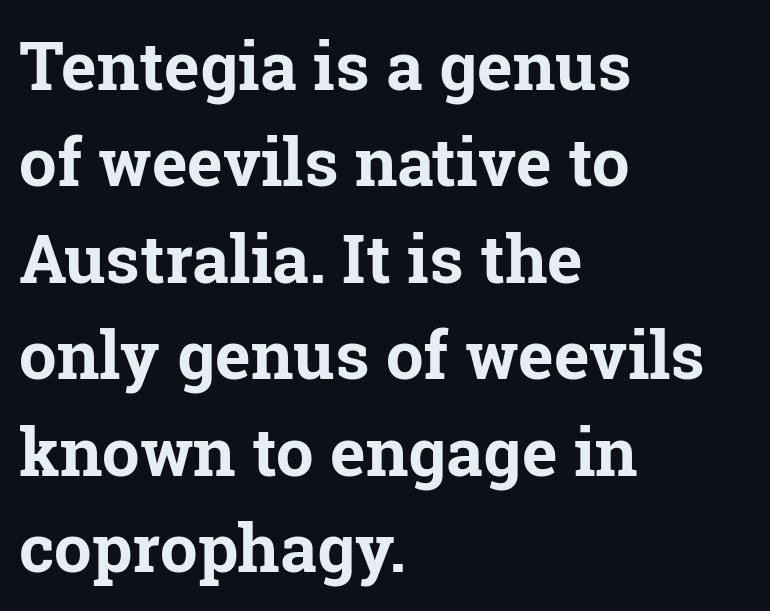
Strokes here are thick enough to call this a true bold. The vertical gap from one line to the next is medium. If you drew a ruler down the left edge, every line would touch it. The glyphs in this specimen are seriffed. Nobody drew a line under any word here.
